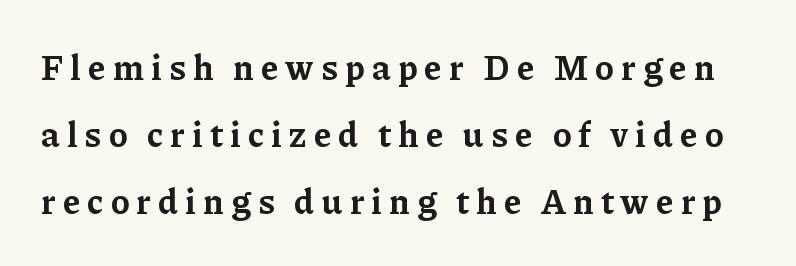
This sample trades compactness for vertical openness between lines. The sample has been set heavy, in full bold. Regarding serifs, this sample has them. Glyph-to-glyph distance is far greater than everyday printed text.
